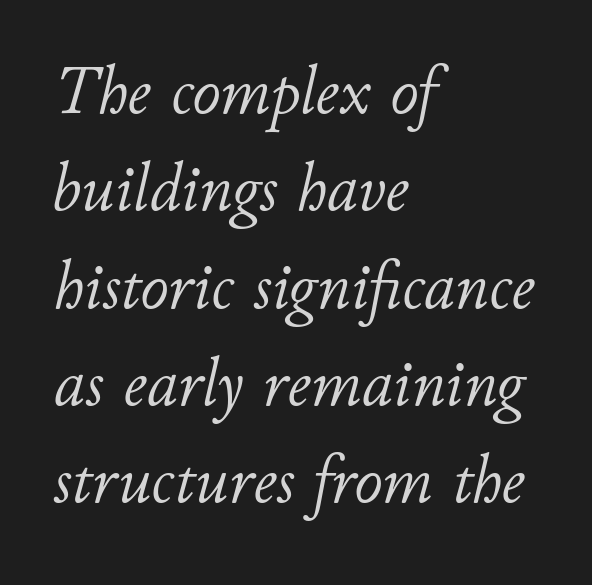
{"italic": "yes", "lean": "right", "slant_degrees": 11, "bold": "no", "weight": "light", "width": "normal", "stroke_contrast": "low", "x_height": "small", "monospaced": "no", "underline": "no", "align": "left", "line_spacing": "normal", "line_spacing_ratio": 1.41, "letter_spacing": "normal", "letter_spacing_em": 0.0, "glyph_px": 69}
